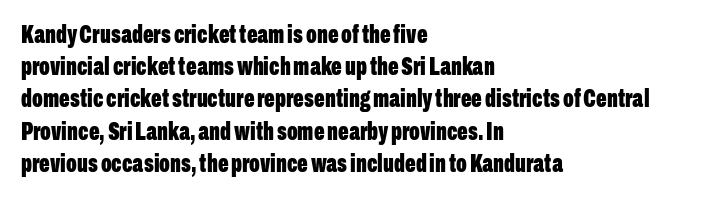
Q: Is the text bold? A: Yes.
Q: Is the text italic (slanted)? A: No, it is upright.
Q: Is the text underlined? A: No.
Q: How is the paragraph aligned? A: Left-aligned.
Q: Is the spacing between letters normal or unusually wide? A: Normal.
Q: Is the spacing between lines tight, normal or loose? A: Normal.
